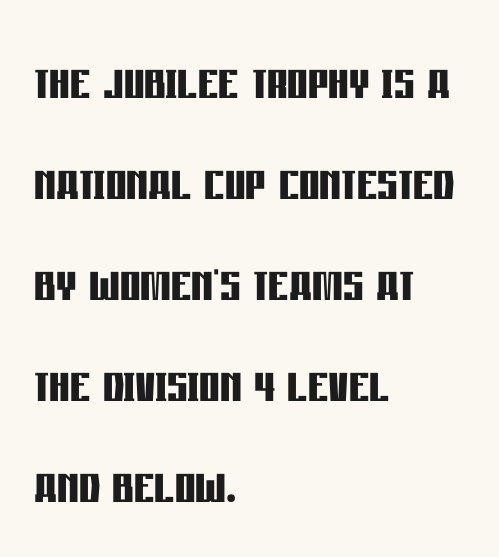
Q: Is the text bold? A: Yes.
Q: Is the text italic (slanted)? A: No, it is upright.
Q: Is the typeface a serif or a sans-serif typeface? A: Sans-serif.
Q: Is the text underlined? A: No.
Q: How is the paragraph aligned? A: Left-aligned.
Q: Is the spacing between letters normal or unusually wide? A: Normal.
Q: Is the spacing between lines tight, normal or loose? A: Normal.
Q: Width (condensed, normal, or wide)? A: Condensed.
Q: Stroke contrast? A: Low.
Q: x-height? A: Large.
Q: Monospaced? A: No.
